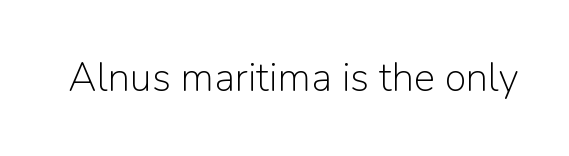
Q: Is the text bold? A: No.
Q: Is the text italic (slanted)? A: No, it is upright.
Q: Is the typeface a serif or a sans-serif typeface? A: Sans-serif.
Q: Is the text underlined? A: No.
Q: Is the spacing between letters normal or unusually wide? A: Normal.
Q: Width (condensed, normal, or wide)? A: Normal.
Q: Stroke contrast? A: Low.
Q: x-height? A: Medium.
Q: Monospaced? A: No.
